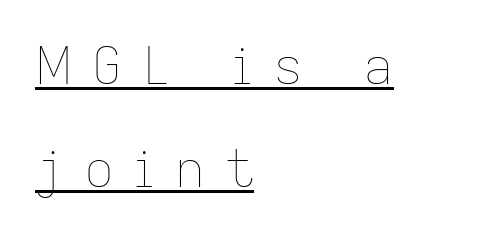
Short and long lines alike share a common starting point at left. Heaviness? Minimal to ordinary, like unemphasized prose. The line-height multiplier appears high, well above default. Character widths vary here, with narrow letters taking less room than wide ones. A continuous stroke trails under the words, as in a hyperlink.
